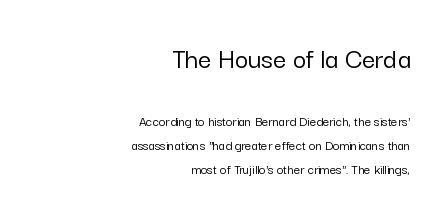
The image shows 29 px sans-serif type, upright; set right-aligned, line spacing 1.74x, normal letter spacing, not underlined; the first (top) block is 2.07x larger; low stroke contrast and a medium x-height.
